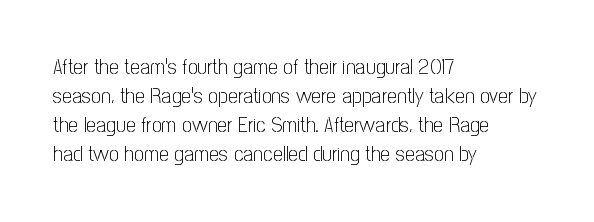
{"italic": "no", "bold": "no", "underline": "no", "align": "left", "line_spacing": "normal", "line_spacing_ratio": 1.32, "letter_spacing": "normal", "letter_spacing_em": 0.0, "glyph_px": 22}
